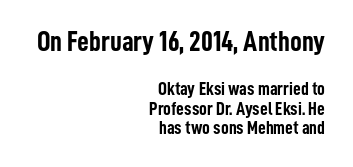
The image shows 29 px semibold, condensed sans-serif type, upright; set right-aligned, tight line spacing (1.01x), normal letter spacing, not underlined; the first (top) block is 1.53x larger; low stroke contrast and a medium x-height.
